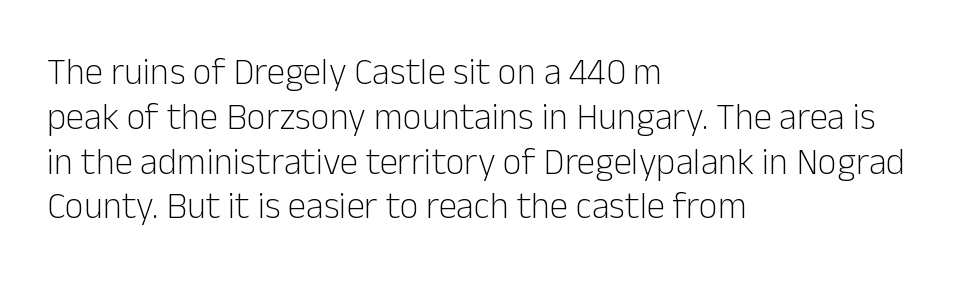
Caption: standard tracking, unaltered. Classification — sans serif. These lines are set flush left with a ragged right edge. No letter is thick-stroked: the sample isn't bold.
